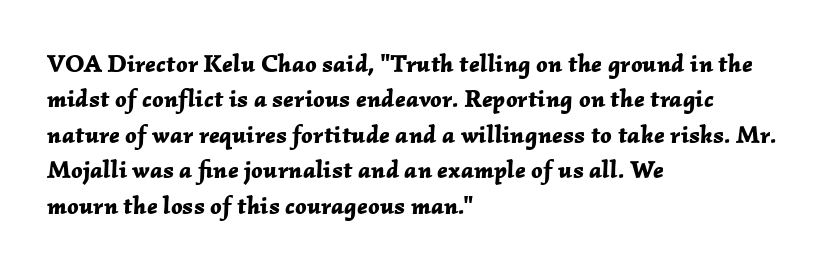
Regarding leading, the lines here are spaced in the standard way. Typographic density is high because the face is bold. Is the block centered? No — it sits flush against the left margin. The strip under each line holds only bare page. Nothing unusual about the tracking: characters are spaced as the font intends.
